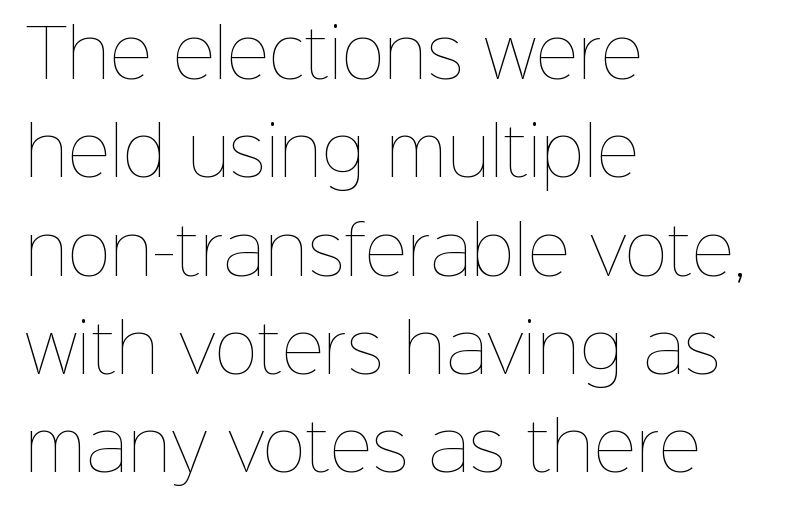
Spacing verdict: proportional, widths tailored to each character. The baseline area is clear. Students, note that the glyphs here touch the page at normal intervals. These lines sit exactly where default settings would place them.
